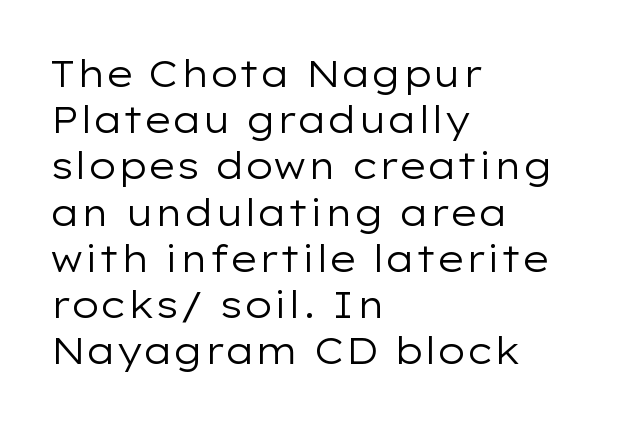
Underline: absent. The font is comparable to plain body text, perhaps lighter. Nobody touched the tracking dial on this one. The vertical gap from one line to the next is medium. Varying glyph widths throughout — classic text-font behaviour. Each line starts at the same left margin while the right side varies.
